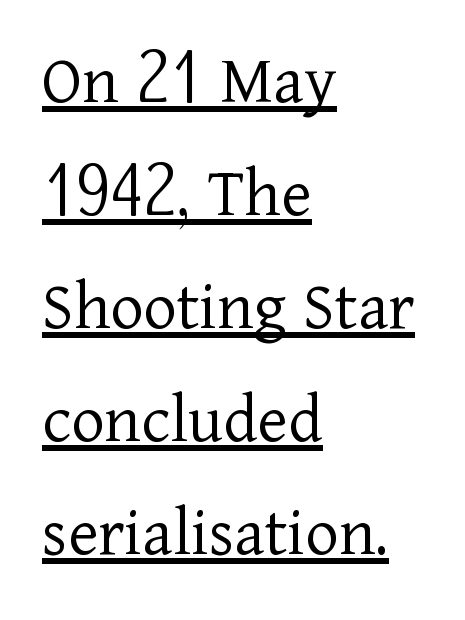
Q: Is the text bold? A: No.
Q: Is the text italic (slanted)? A: No, it is upright.
Q: Is the typeface a serif or a sans-serif typeface? A: Serif.
Q: Is the text underlined? A: Yes.
Q: How is the paragraph aligned? A: Left-aligned.
Q: Is the spacing between letters normal or unusually wide? A: Normal.
Q: Is the spacing between lines tight, normal or loose? A: Normal.
Q: Width (condensed, normal, or wide)? A: Normal.
Q: Stroke contrast? A: Low.
Q: x-height? A: Medium.
Q: Monospaced? A: No.
